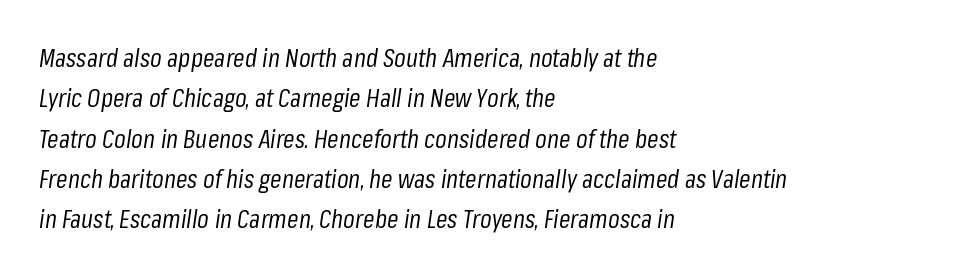
The image shows 26 px text type, italic (leaning right); set left-aligned, normal line spacing (1.55x), normal letter spacing, not underlined.
